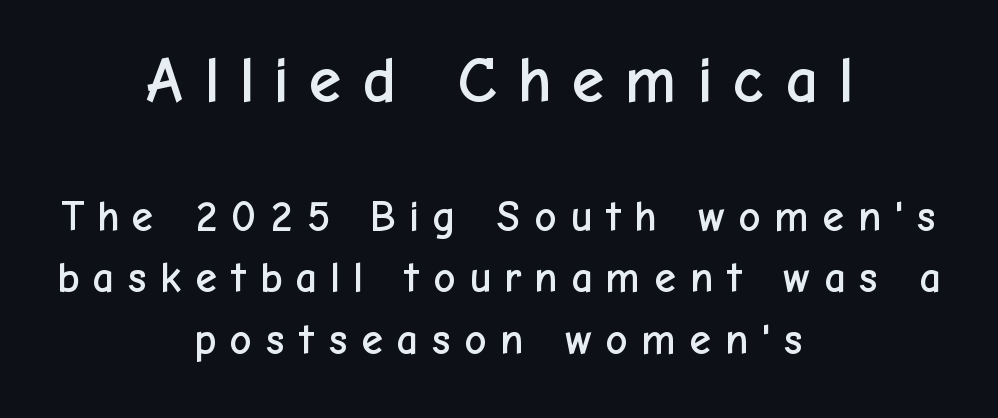
Ordinary non-slanted type is in use. A typesetter would label this face a sans. Block one is the big one; block two sits smaller underneath. Descender tails drop into unmarked territory. Both edges are ragged and mirror each other, which tells us the setting is centered. These lines are rendered in a variable-pitch font.
